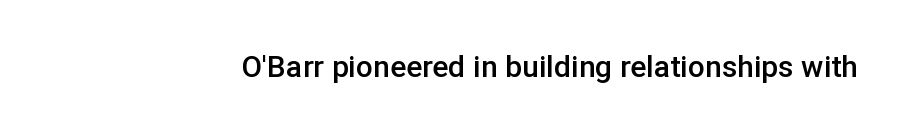
Q: Is the text bold? A: Semi-bold.
Q: Is the text italic (slanted)? A: No, it is upright.
Q: Is the typeface a serif or a sans-serif typeface? A: Sans-serif.
Q: Is the text underlined? A: No.
Q: Is the spacing between letters normal or unusually wide? A: Normal.
Q: Width (condensed, normal, or wide)? A: Normal.
Q: Stroke contrast? A: Low.
Q: x-height? A: Medium.
Q: Monospaced? A: No.
